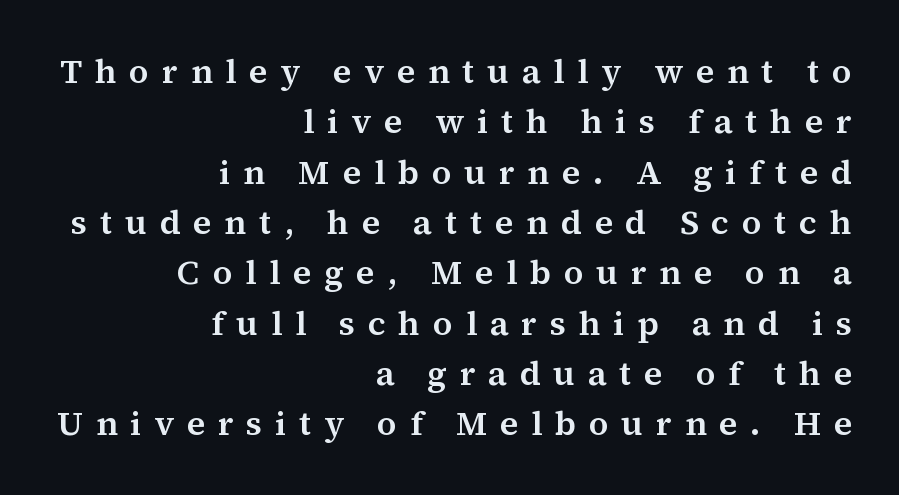
{"serif": "yes", "italic": "no", "width": "normal", "stroke_contrast": "medium", "x_height": "medium", "monospaced": "no", "underline": "no", "align": "right", "line_spacing": "normal", "line_spacing_ratio": 1.48, "letter_spacing": "wide", "letter_spacing_em": 0.37, "glyph_px": 34}
